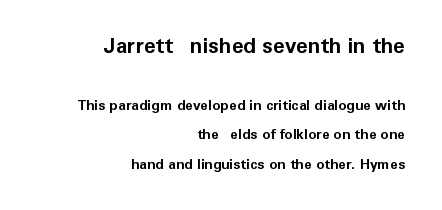
Bold? Absolutely — the strokes are thick and heavy. Descenders are the only things crossing below the line. Large over small — that's the arrangement of the two blocks here. Default kerning and tracking; the words read as compact shapes.
